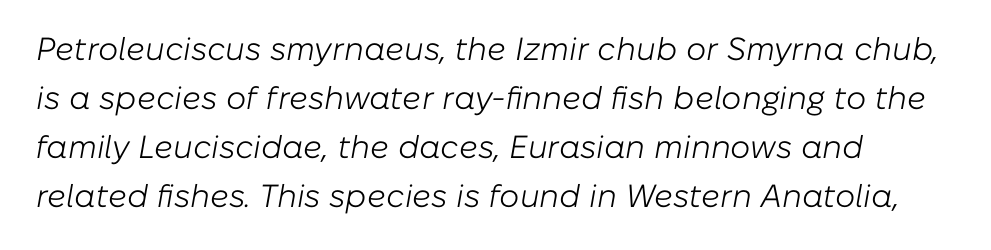
Q: Is the text bold? A: No.
Q: Is the text italic (slanted)? A: Yes, it leans right by about 10 degrees.
Q: Is the text underlined? A: No.
Q: Is the spacing between letters normal or unusually wide? A: Normal.
Q: Is the spacing between lines tight, normal or loose? A: Normal.
Q: Width (condensed, normal, or wide)? A: Normal.
Q: Stroke contrast? A: Low.
Q: x-height? A: Medium.
Q: Monospaced? A: No.
